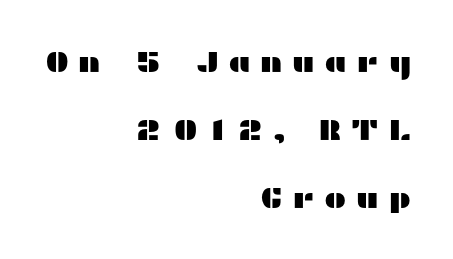
{"serif": "no", "italic": "no", "width": "wide", "stroke_contrast": "medium", "x_height": "medium", "monospaced": "no", "underline": "no", "align": "right", "line_spacing": "loose", "line_spacing_ratio": 2.26, "letter_spacing": "wide", "letter_spacing_em": 0.32, "glyph_px": 30}
